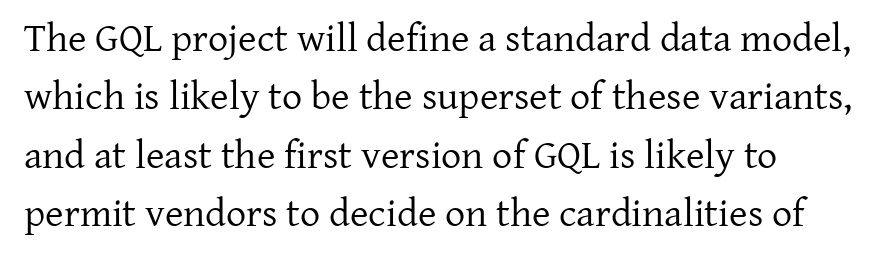
Q: Is the text bold? A: No.
Q: Is the text italic (slanted)? A: No, it is upright.
Q: Is the typeface a serif or a sans-serif typeface? A: Serif.
Q: Is the text underlined? A: No.
Q: How is the paragraph aligned? A: Left-aligned.
Q: Is the spacing between letters normal or unusually wide? A: Normal.
Q: Is the spacing between lines tight, normal or loose? A: Normal.
Q: Width (condensed, normal, or wide)? A: Normal.
Q: Stroke contrast? A: Low.
Q: x-height? A: Medium.
Q: Monospaced? A: No.
